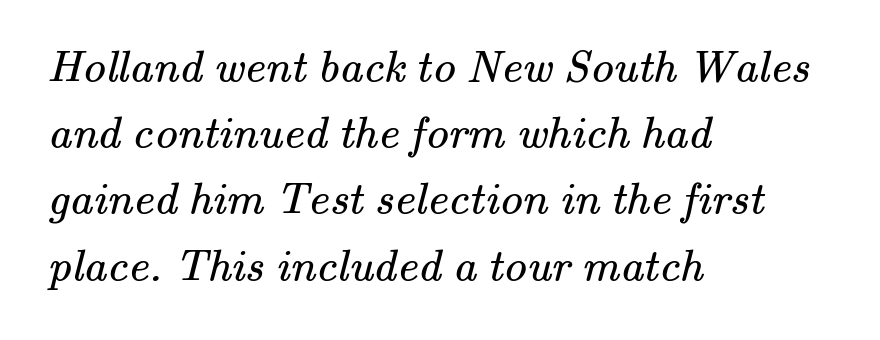
The image shows 46 px regular-weight serif type; set left-aligned, normal line spacing (1.44x), normal letter spacing, not underlined; medium stroke contrast and a small x-height.
